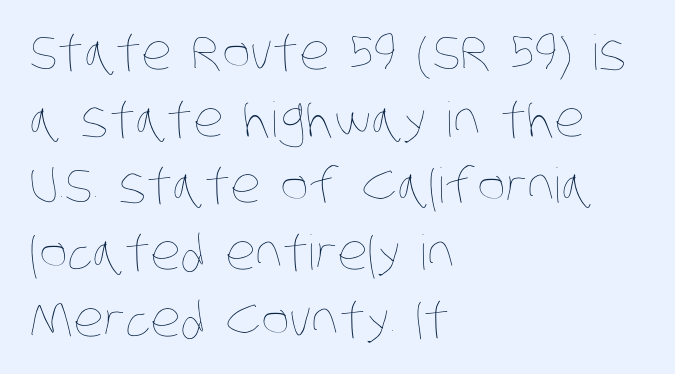
The image shows 48 px thin, condensed type; set left-aligned, normal line spacing (1.39x), normal letter spacing, not underlined; low stroke contrast and a large x-height.
